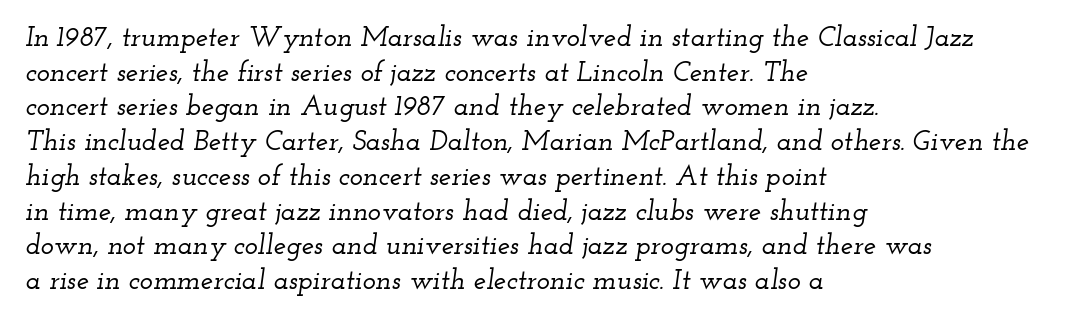
This rendering features lettering with no underline. These lines stack with their left ends in a neat column. Stroke terminals: seriffed. Look at the tracking — it's just the regular setting, nothing added.
